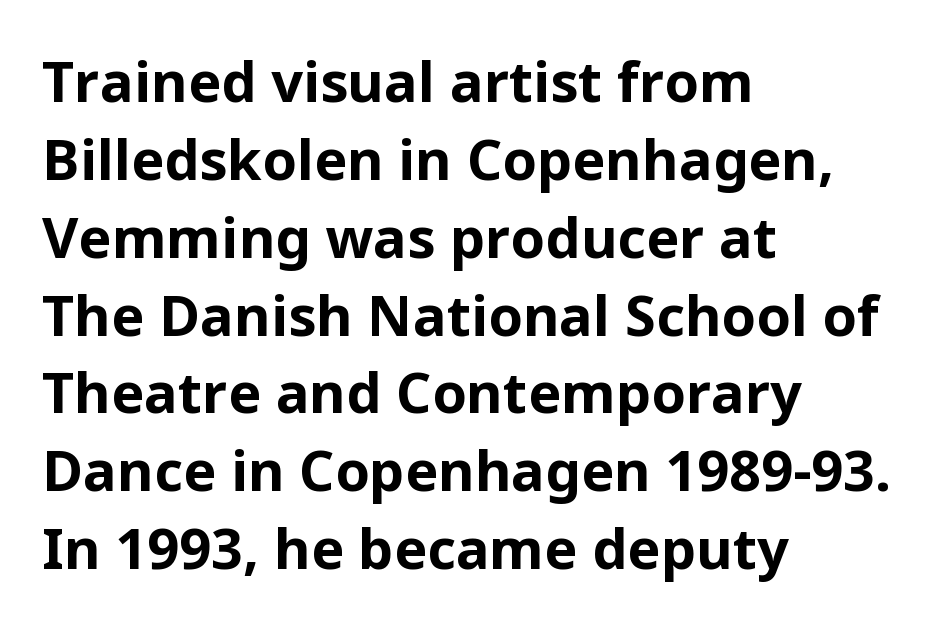
Q: Is the text bold? A: Yes.
Q: Is the text italic (slanted)? A: No, it is upright.
Q: Is the typeface a serif or a sans-serif typeface? A: Sans-serif.
Q: Is the text underlined? A: No.
Q: How is the paragraph aligned? A: Left-aligned.
Q: Is the spacing between letters normal or unusually wide? A: Normal.
Q: Is the spacing between lines tight, normal or loose? A: Normal.
Q: Width (condensed, normal, or wide)? A: Normal.
Q: Stroke contrast? A: Low.
Q: x-height? A: Medium.
Q: Monospaced? A: No.
